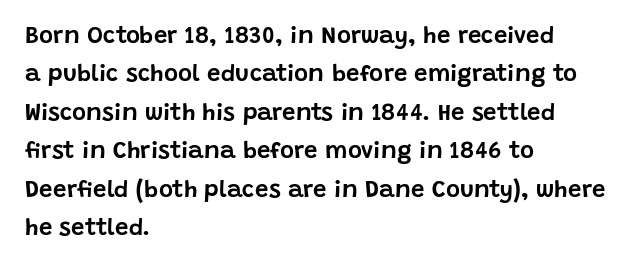
Q: Is the text italic (slanted)? A: No, it is upright.
Q: Is the text underlined? A: No.
Q: How is the paragraph aligned? A: Left-aligned.
Q: Is the spacing between letters normal or unusually wide? A: Normal.
Q: Is the spacing between lines tight, normal or loose? A: Normal.
